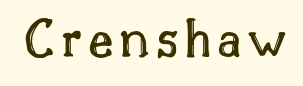
The image shows 58 px text type, upright; set not underlined; a small x-height.
